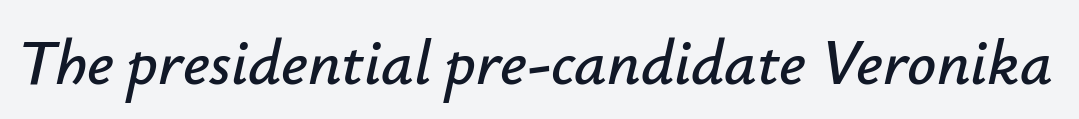
The image shows 64 px text type, italic (leaning right); set normal letter spacing, not underlined; low stroke contrast and a small x-height.
